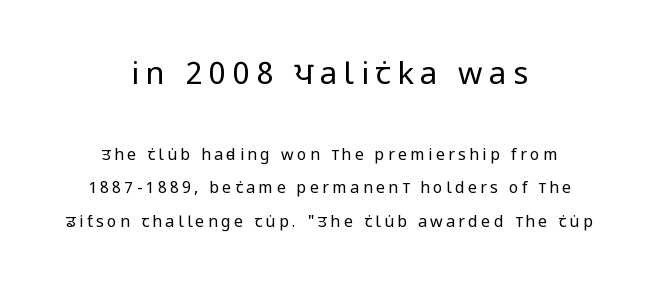
The image shows 31 px regular-weight, condensed sans-serif type, upright; set centered, loose line spacing (2.1x), unusually wide letter spacing (+0.21 em), not underlined; the first (top) block is 1.94x larger; low stroke contrast and a large x-height.
